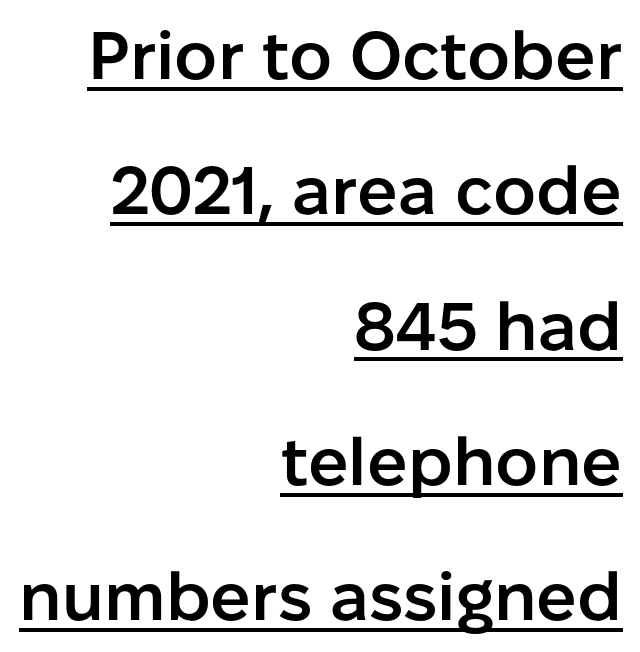
{"serif": "no", "italic": "no", "bold": "semi", "weight": "semibold", "width": "normal", "stroke_contrast": "low", "x_height": "medium", "monospaced": "no", "underline": "yes", "align": "right", "line_spacing": "loose", "line_spacing_ratio": 2.02, "letter_spacing": "normal", "letter_spacing_em": 0.0, "glyph_px": 67}
